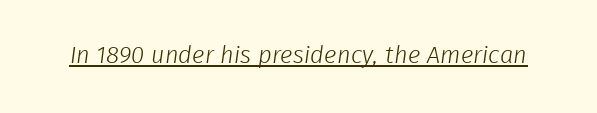
{"bold": "no", "underline": "yes", "letter_spacing": "normal", "letter_spacing_em": 0.0, "glyph_px": 24}
